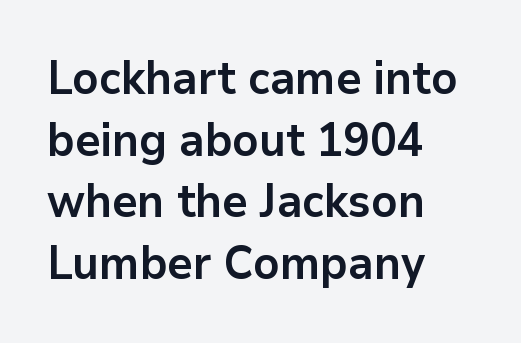
Q: Is the text bold? A: Yes.
Q: Is the text italic (slanted)? A: No, it is upright.
Q: Is the typeface a serif or a sans-serif typeface? A: Sans-serif.
Q: Is the text underlined? A: No.
Q: How is the paragraph aligned? A: Left-aligned.
Q: Is the spacing between letters normal or unusually wide? A: Normal.
Q: Is the spacing between lines tight, normal or loose? A: Normal.
Q: Width (condensed, normal, or wide)? A: Normal.
Q: Stroke contrast? A: Low.
Q: x-height? A: Medium.
Q: Monospaced? A: No.
